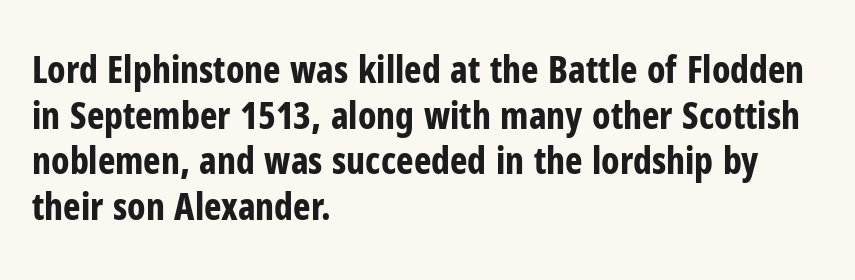
Has an underline been added? It has not. The specimen reads as upright at a glance. Notice how the passage keeps a crisp vertical edge on the left only. The strokes are fattened all the way to bold.
